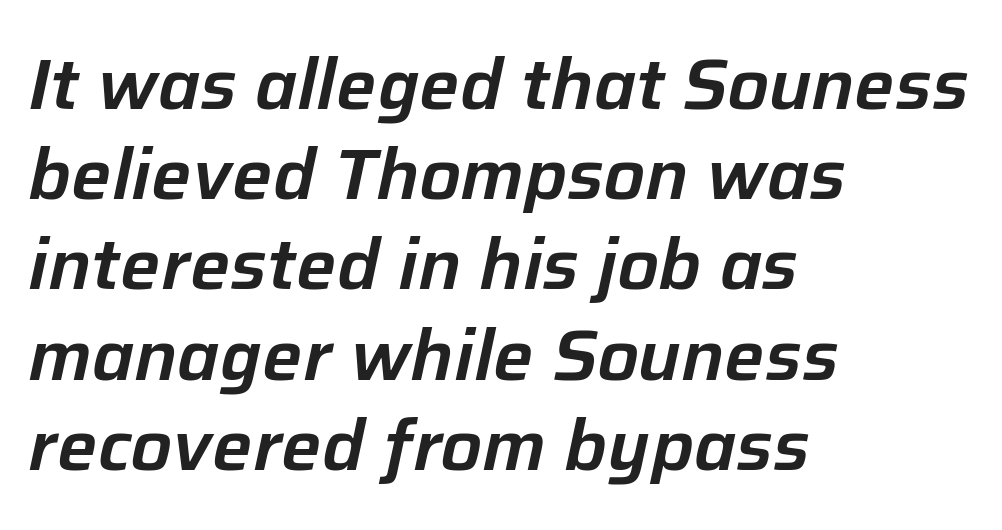
Q: Is the text italic (slanted)? A: Yes, it leans right by about 12 degrees.
Q: Is the text underlined? A: No.
Q: How is the paragraph aligned? A: Left-aligned.
Q: Is the spacing between letters normal or unusually wide? A: Normal.
Q: Is the spacing between lines tight, normal or loose? A: Normal.
Q: Width (condensed, normal, or wide)? A: Normal.
Q: Stroke contrast? A: Low.
Q: x-height? A: Medium.
Q: Monospaced? A: No.
